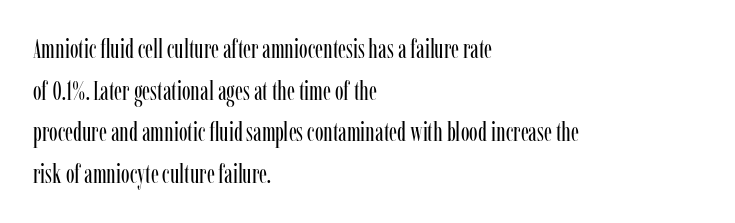
{"italic": "no", "bold": "no", "underline": "no", "align": "left", "line_spacing": "normal", "line_spacing_ratio": 1.6, "letter_spacing": "normal", "letter_spacing_em": 0.0, "glyph_px": 26}
